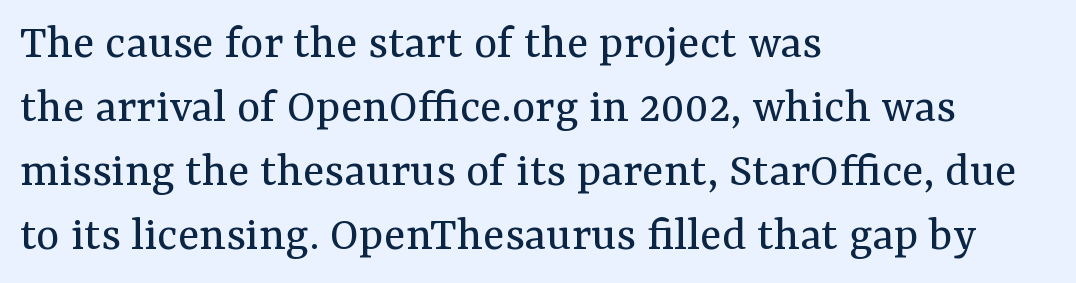
Q: Is the text bold? A: No.
Q: Is the text italic (slanted)? A: No, it is upright.
Q: Is the typeface a serif or a sans-serif typeface? A: Serif.
Q: Is the text underlined? A: No.
Q: How is the paragraph aligned? A: Left-aligned.
Q: Is the spacing between letters normal or unusually wide? A: Normal.
Q: Is the spacing between lines tight, normal or loose? A: Normal.
Q: Width (condensed, normal, or wide)? A: Normal.
Q: Stroke contrast? A: Medium.
Q: x-height? A: Medium.
Q: Monospaced? A: No.
